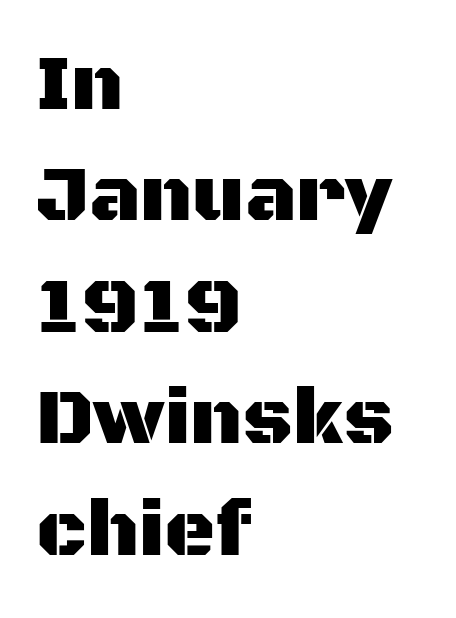
The image shows 79 px sans-serif type, upright; set left-aligned, normal line spacing (1.41x), normal letter spacing, not underlined; medium stroke contrast and a large x-height.
